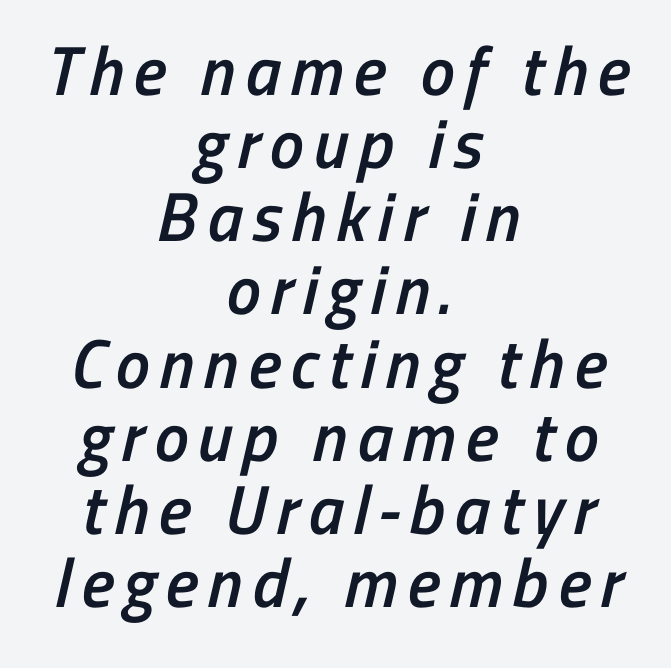
The image shows 69 px semibold, condensed sans-serif type; set centered, tight line spacing (1.06x), not underlined; low stroke contrast and a medium x-height.
